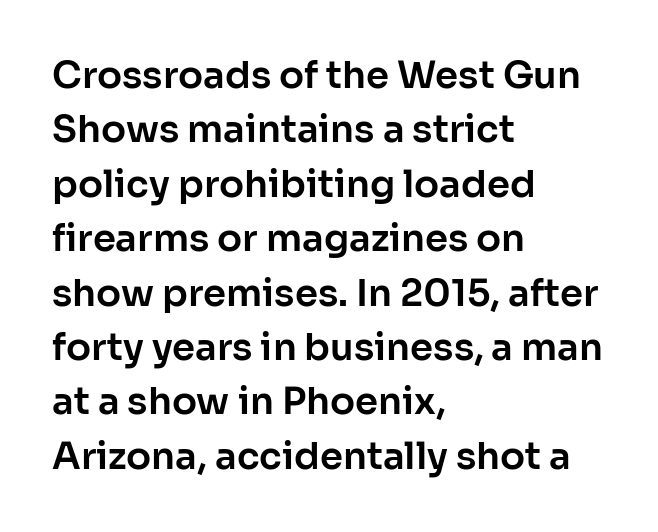
A roman cut, with each character standing at attention. Interline gaps are of average width in this sample. What kind of face is this? One without serifs — a sans. These lines are rendered in a variable-pitch font. Rule under the text: the space is simply empty.
